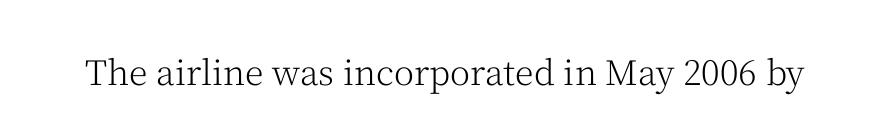
The face looks like a standard text weight, possibly lighter. Caption: standard tracking, unaltered. Posture: upright roman. Do the characters align in a grid? No, the font is proportional. Typographically, this falls in the serif category. The passage shown is not underscored anywhere.
